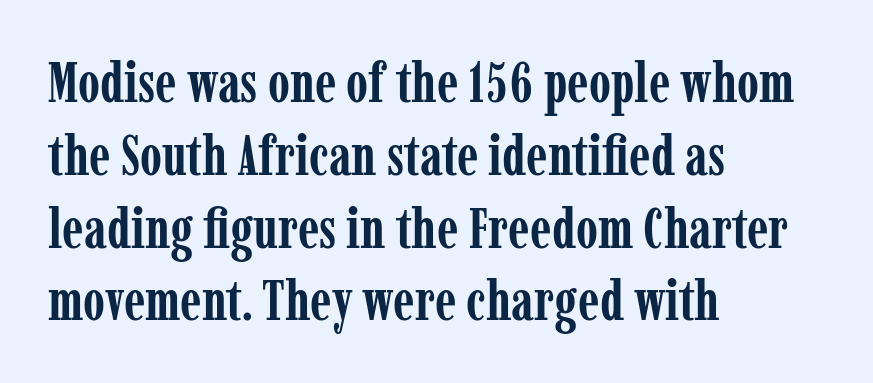
The image shows 56 px semibold, condensed serif type, upright; set left-aligned, normal line spacing (1.3x), normal letter spacing, not underlined; low stroke contrast and a medium x-height.
